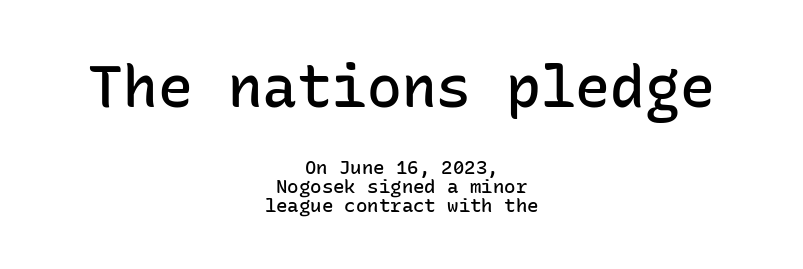
The image shows 58 px semibold sans-serif type, upright, monospaced; set centered, tight line spacing (1.0x), normal letter spacing, not underlined; the first (top) block is 3.05x larger; low stroke contrast and a medium x-height.
